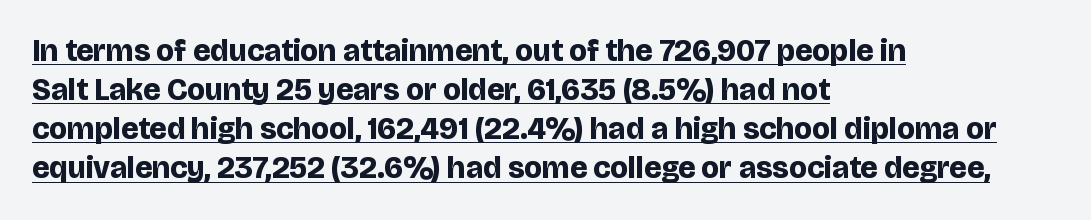
Q: Is the text bold? A: Yes.
Q: Is the text italic (slanted)? A: No, it is upright.
Q: Is the typeface a serif or a sans-serif typeface? A: Sans-serif.
Q: Is the text underlined? A: Yes.
Q: How is the paragraph aligned? A: Left-aligned.
Q: Is the spacing between letters normal or unusually wide? A: Normal.
Q: Is the spacing between lines tight, normal or loose? A: Normal.
Q: Width (condensed, normal, or wide)? A: Normal.
Q: Stroke contrast? A: Low.
Q: x-height? A: Large.
Q: Monospaced? A: No.
